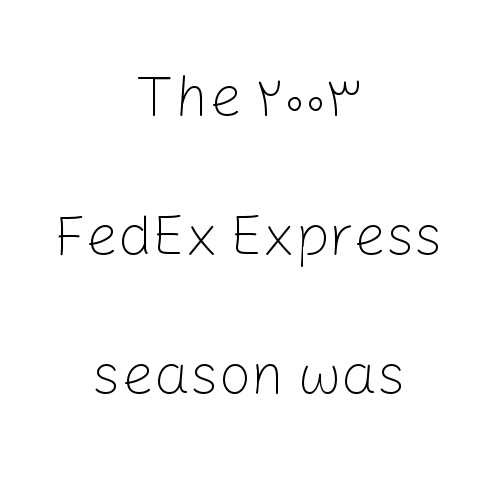
The image shows 57 px light sans-serif type, upright; set centered, loose line spacing (2.44x), normal letter spacing, not underlined; low stroke contrast and a medium x-height.
